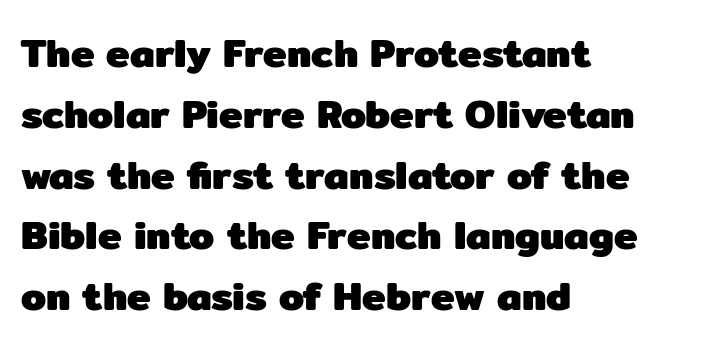
Bare-footed words on every line. A typesetter would mark this as roman, not italic. The typesetter chose a ragged-right arrangement here. Each letter keeps its own natural width here, so spacing adapts to shape. What weight is shown? A full bold with thick strokes. Between one letter and the next there's only the usual sliver of space.
